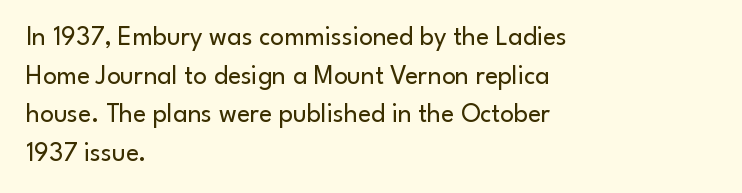
{"italic": "no", "bold": "no", "underline": "no", "align": "left", "line_spacing": "normal", "line_spacing_ratio": 1.43, "letter_spacing": "normal", "letter_spacing_em": 0.0, "glyph_px": 27}
